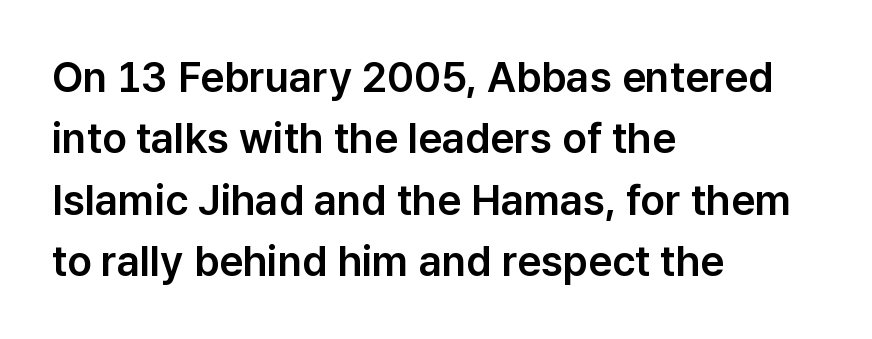
The specimen reads as upright at a glance. Classification — sans serif. Nothing unusual about the tracking: characters are spaced as the font intends. Each letter keeps its own natural width here, so spacing adapts to shape. Descender tails drop into unmarked territory.
